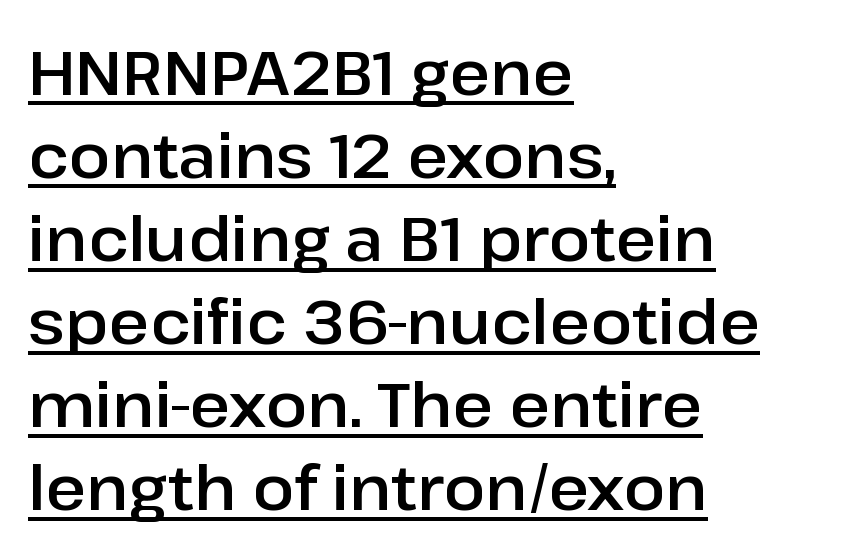
Q: Is the text italic (slanted)? A: No, it is upright.
Q: Is the typeface a serif or a sans-serif typeface? A: Sans-serif.
Q: Is the text underlined? A: Yes.
Q: How is the paragraph aligned? A: Left-aligned.
Q: Is the spacing between letters normal or unusually wide? A: Normal.
Q: Is the spacing between lines tight, normal or loose? A: Normal.
Q: Width (condensed, normal, or wide)? A: Normal.
Q: Stroke contrast? A: Low.
Q: x-height? A: Medium.
Q: Monospaced? A: No.
